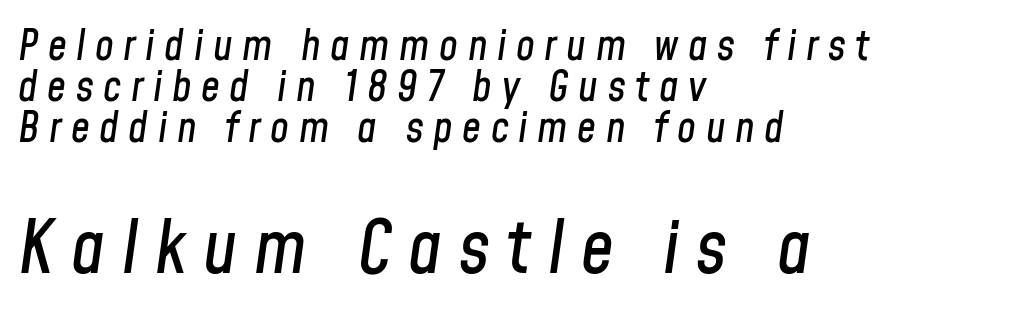
The image shows 73 px condensed type, italic (leaning right); set left-aligned, tight line spacing (0.98x), unusually wide letter spacing (+0.23 em), not underlined; the second (bottom) block is 1.74x larger; low stroke contrast and a medium x-height.
